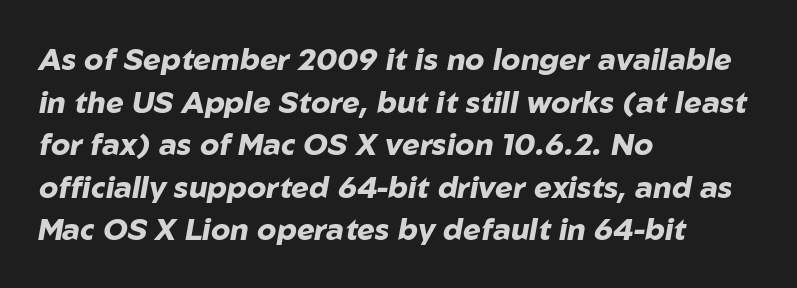
{"italic": "yes", "lean": "right", "slant_degrees": 10, "bold": "yes", "weight": "heavy", "width": "normal", "stroke_contrast": "low", "x_height": "medium", "monospaced": "no", "underline": "no", "align": "left", "line_spacing": "normal", "line_spacing_ratio": 1.42, "letter_spacing": "normal", "letter_spacing_em": 0.0, "glyph_px": 30}
